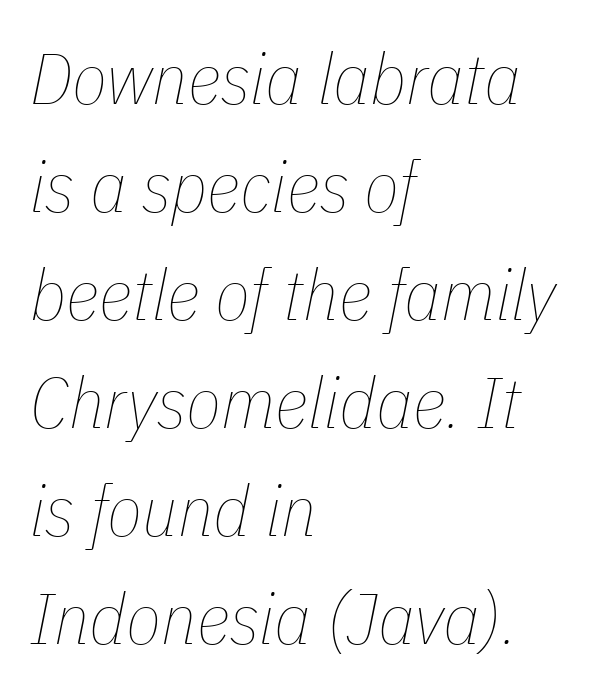
The image shows 72 px thin, condensed type, italic (leaning right); set left-aligned, normal line spacing (1.5x), normal letter spacing, not underlined; low stroke contrast and a medium x-height.
